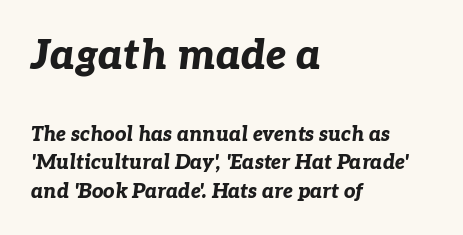
The image shows 41 px bold type, italic (leaning right); set left-aligned, normal line spacing (1.42x), normal letter spacing, not underlined; the first (top) block is 2.05x larger; low stroke contrast and a medium x-height.
